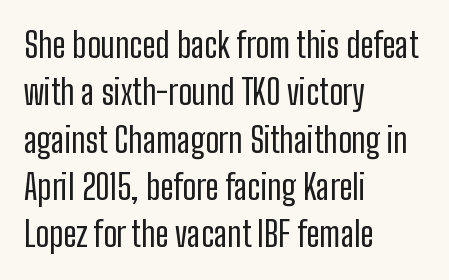
{"serif": "no", "italic": "no", "bold": "no", "weight": "regular", "width": "condensed", "stroke_contrast": "low", "x_height": "medium", "monospaced": "no", "underline": "no", "align": "left", "line_spacing": "normal", "line_spacing_ratio": 1.39, "letter_spacing": "normal", "letter_spacing_em": 0.0, "glyph_px": 34}
